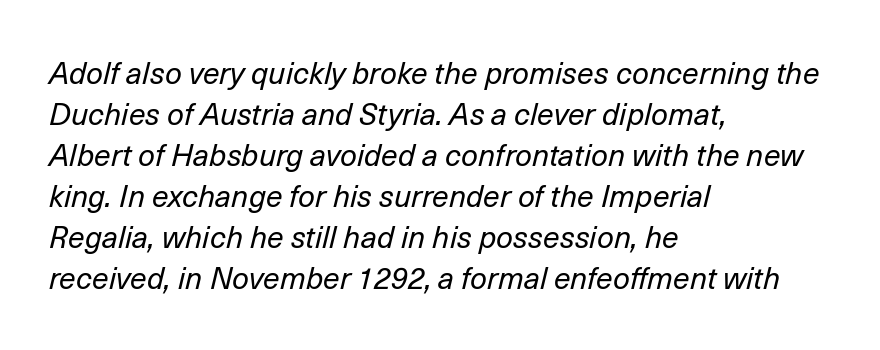
Q: Is the text bold? A: No.
Q: Is the text italic (slanted)? A: Yes, it leans right by about 14 degrees.
Q: Is the text underlined? A: No.
Q: How is the paragraph aligned? A: Left-aligned.
Q: Is the spacing between letters normal or unusually wide? A: Normal.
Q: Is the spacing between lines tight, normal or loose? A: Normal.
Q: Width (condensed, normal, or wide)? A: Normal.
Q: Stroke contrast? A: Low.
Q: x-height? A: Medium.
Q: Monospaced? A: No.
